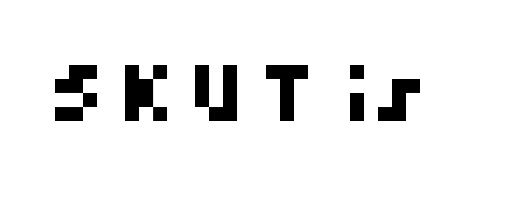
The image shows 78 px sans-serif type; set normal letter spacing, not underlined; high stroke contrast and a medium x-height.
